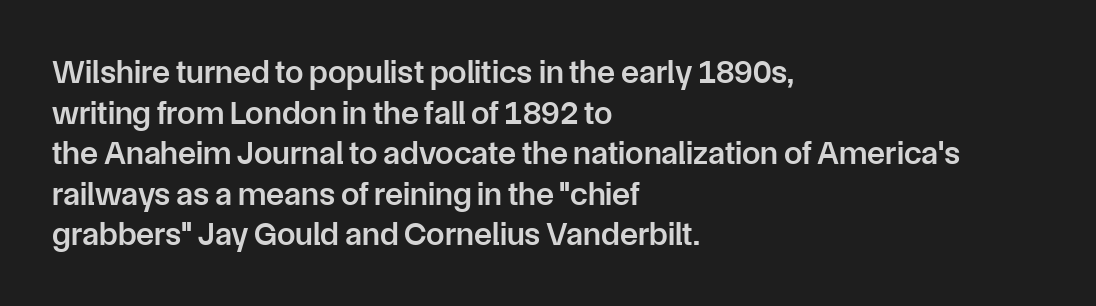
Q: Is the text bold? A: Semi-bold.
Q: Is the text italic (slanted)? A: No, it is upright.
Q: Is the typeface a serif or a sans-serif typeface? A: Sans-serif.
Q: Is the text underlined? A: No.
Q: How is the paragraph aligned? A: Left-aligned.
Q: Is the spacing between letters normal or unusually wide? A: Normal.
Q: Width (condensed, normal, or wide)? A: Normal.
Q: Stroke contrast? A: Low.
Q: x-height? A: Medium.
Q: Monospaced? A: No.
